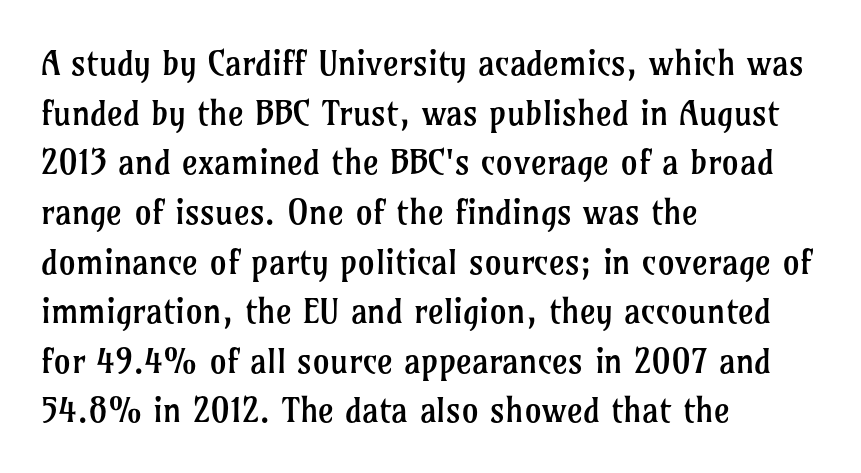
The image shows 34 px regular-weight serif type, upright; set left-aligned, normal line spacing (1.46x), normal letter spacing, not underlined; low stroke contrast and a medium x-height.
